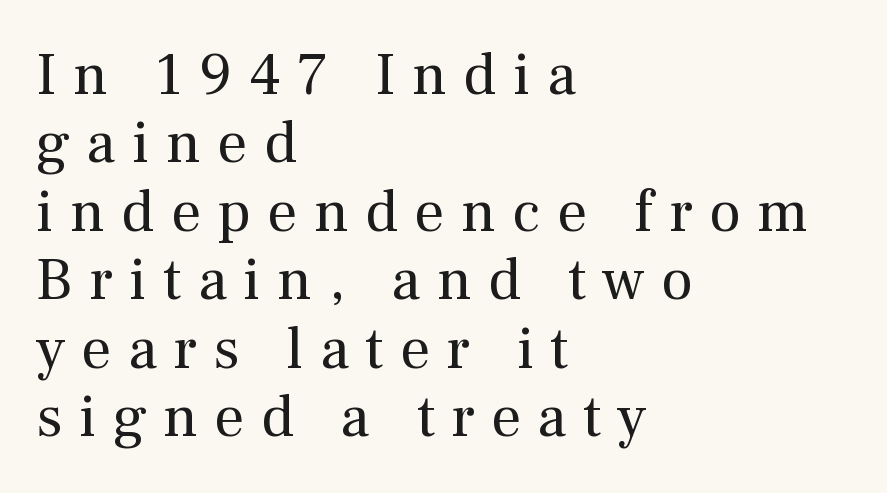
Whoever set this chose condensed vertical rhythm over breathing room. Line beginnings align vertically; line endings do not. The characters are drawn with everyday or finer stroke widths. Posture: upright roman. Unlike a clean sans, this face finishes its strokes with serifs. The area under the type is left untouched.
